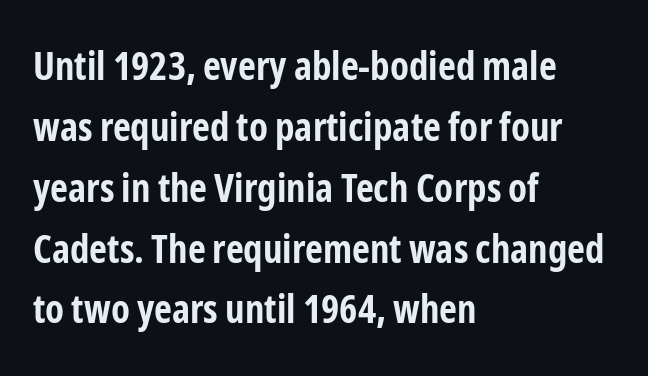
Q: Is the text bold? A: Yes.
Q: Is the text italic (slanted)? A: No, it is upright.
Q: Is the typeface a serif or a sans-serif typeface? A: Sans-serif.
Q: Is the text underlined? A: No.
Q: How is the paragraph aligned? A: Left-aligned.
Q: Is the spacing between letters normal or unusually wide? A: Normal.
Q: Is the spacing between lines tight, normal or loose? A: Normal.
Q: Width (condensed, normal, or wide)? A: Condensed.
Q: Stroke contrast? A: Low.
Q: x-height? A: Medium.
Q: Monospaced? A: No.
